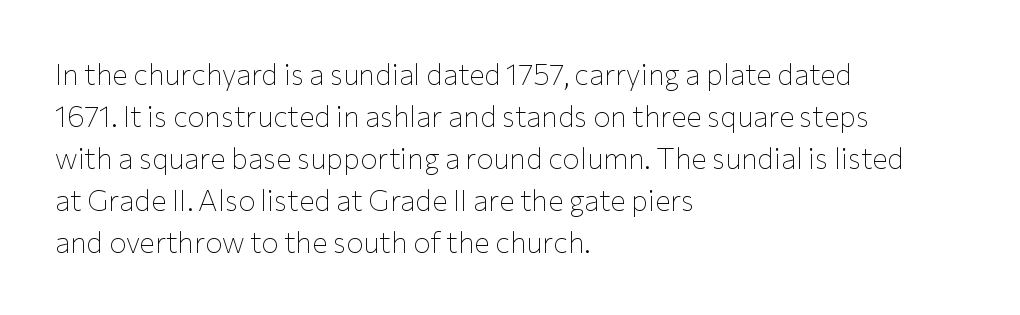
{"serif": "no", "italic": "no", "bold": "no", "weight": "thin", "width": "normal", "stroke_contrast": "low", "x_height": "medium", "monospaced": "no", "underline": "no", "align": "left", "line_spacing": "normal", "line_spacing_ratio": 1.45, "letter_spacing": "normal", "letter_spacing_em": 0.0, "glyph_px": 29}
